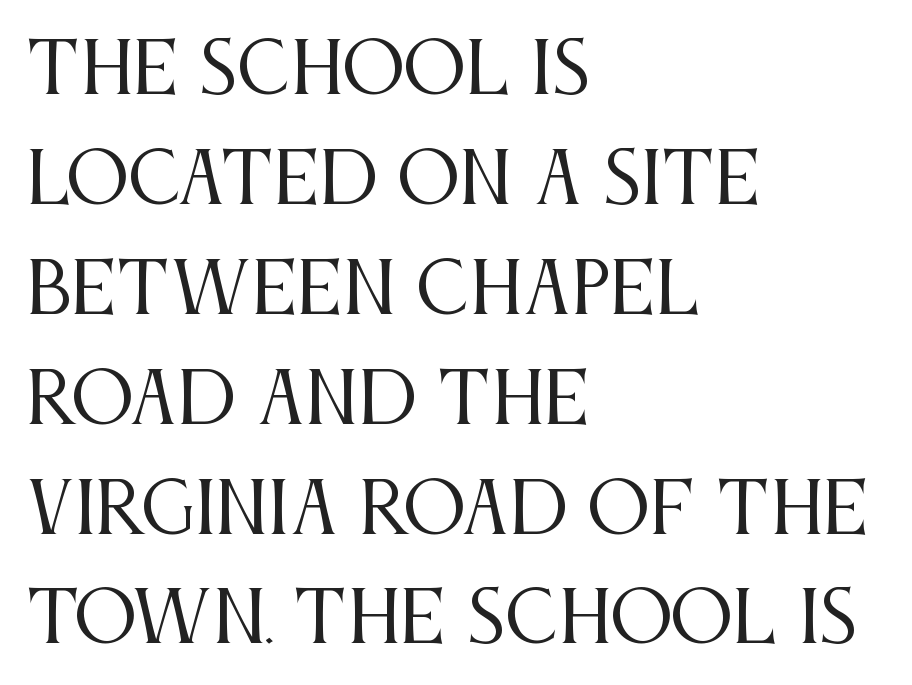
The image shows 70 px regular-weight, condensed serif type, upright; set left-aligned, normal line spacing (1.57x), normal letter spacing, not underlined; medium stroke contrast and a large x-height.
